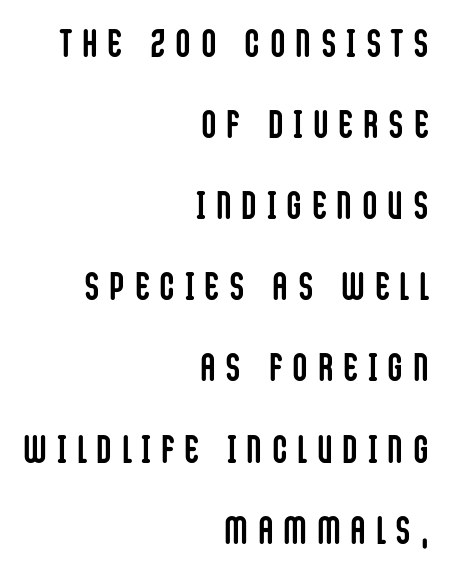
Someone cranked the tracking dial way up on this one. On the weight axis this lands at bold, roughly 700. This rendering features lettering with no underline. Line spacing here is loose. The passage is arranged like a letterhead date or caption credit — flush right. Italic: no, the glyphs are upright roman.
